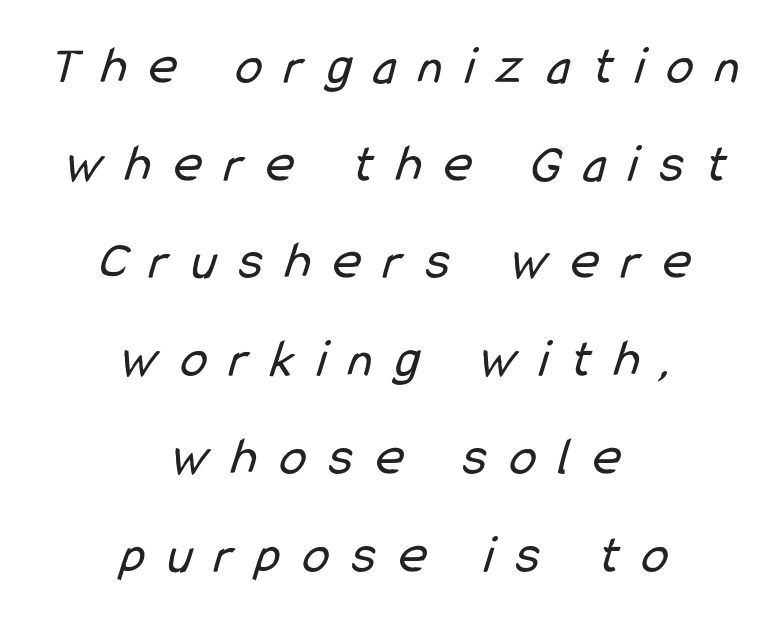
Q: Is the text bold? A: No.
Q: Is the typeface a serif or a sans-serif typeface? A: Sans-serif.
Q: Is the text underlined? A: No.
Q: How is the paragraph aligned? A: Centered.
Q: Is the spacing between letters normal or unusually wide? A: Unusually wide.
Q: Width (condensed, normal, or wide)? A: Condensed.
Q: Stroke contrast? A: Low.
Q: x-height? A: Medium.
Q: Monospaced? A: No.
